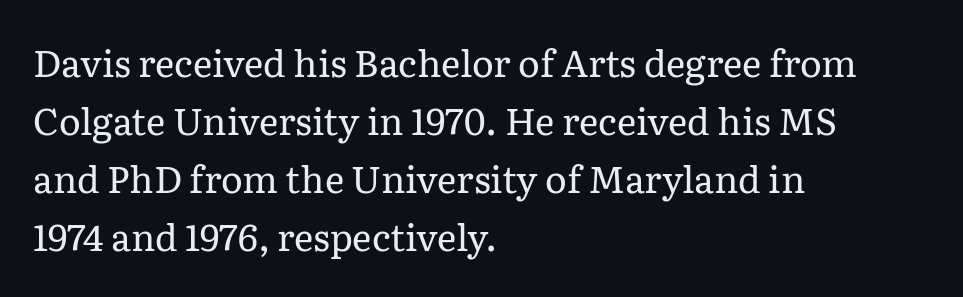
Vertically, the passage feels balanced, rows spaced as you'd expect. Glance below the letters and you will spot only blank space. The letters stand straight up with perfectly vertical stems. Regarding serifs, this sample has them.
